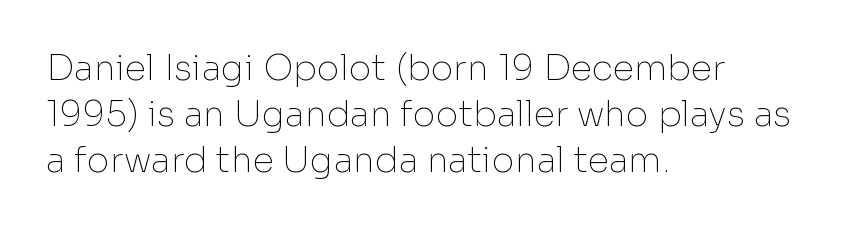
Q: Is the text bold? A: No.
Q: Is the text italic (slanted)? A: No, it is upright.
Q: Is the typeface a serif or a sans-serif typeface? A: Sans-serif.
Q: Is the text underlined? A: No.
Q: How is the paragraph aligned? A: Left-aligned.
Q: Is the spacing between letters normal or unusually wide? A: Normal.
Q: Is the spacing between lines tight, normal or loose? A: Normal.
Q: Width (condensed, normal, or wide)? A: Normal.
Q: Stroke contrast? A: Low.
Q: x-height? A: Medium.
Q: Monospaced? A: No.
